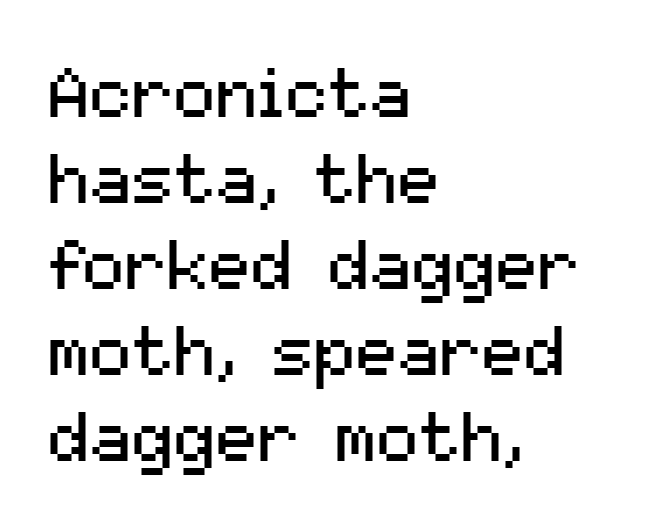
Q: Is the text bold? A: No.
Q: Is the text italic (slanted)? A: No, it is upright.
Q: Is the typeface a serif or a sans-serif typeface? A: Sans-serif.
Q: Is the text underlined? A: No.
Q: How is the paragraph aligned? A: Left-aligned.
Q: Is the spacing between letters normal or unusually wide? A: Normal.
Q: Width (condensed, normal, or wide)? A: Normal.
Q: Stroke contrast? A: Medium.
Q: x-height? A: Medium.
Q: Monospaced? A: No.
